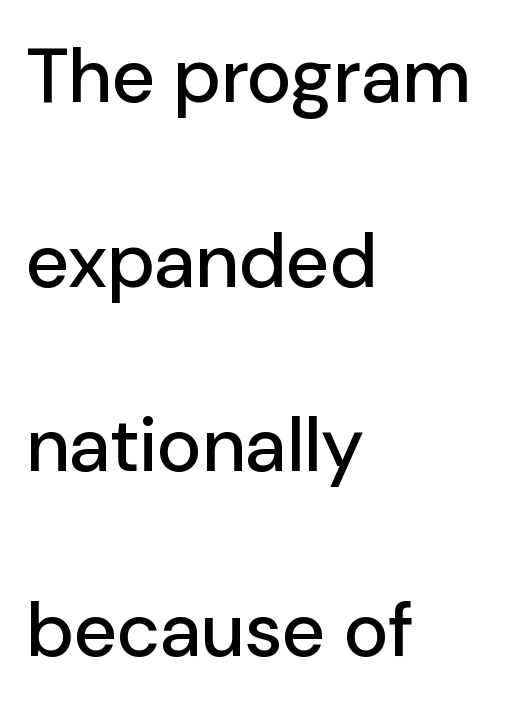
{"serif": "no", "italic": "no", "width": "normal", "stroke_contrast": "low", "x_height": "medium", "monospaced": "no", "underline": "no", "align": "left", "line_spacing": "loose", "line_spacing_ratio": 2.43, "letter_spacing": "normal", "letter_spacing_em": 0.0, "glyph_px": 76}
